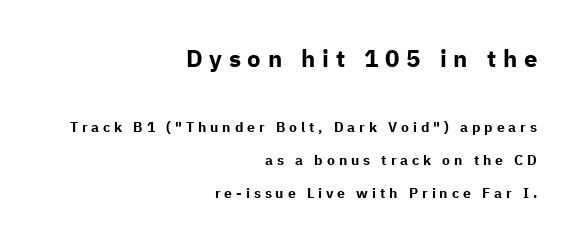
Bigger letters appear in the top chunk; the bottom chunk is reduced. Is the block centered? No — it sits flush against the right margin. The passage shown is emphatically bold. The block of text is sparse from top to bottom, with ample space between rows. This is the regular roman posture of the typeface.
